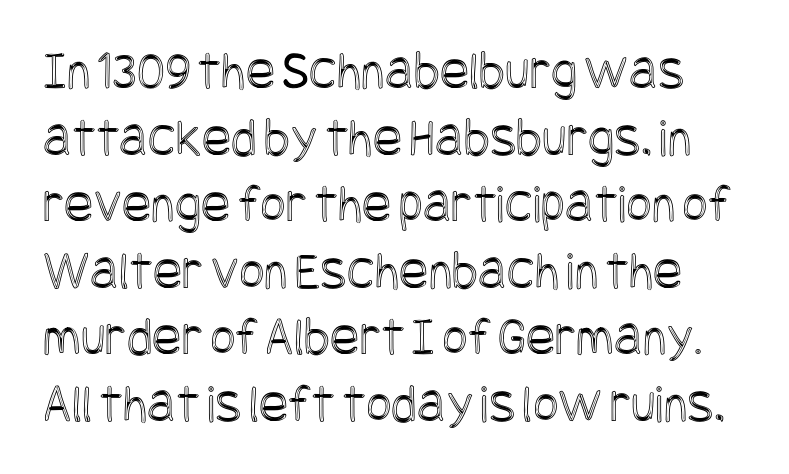
The image shows 55 px condensed type, upright; set line spacing 1.21x, normal letter spacing, not underlined; a large x-height.
